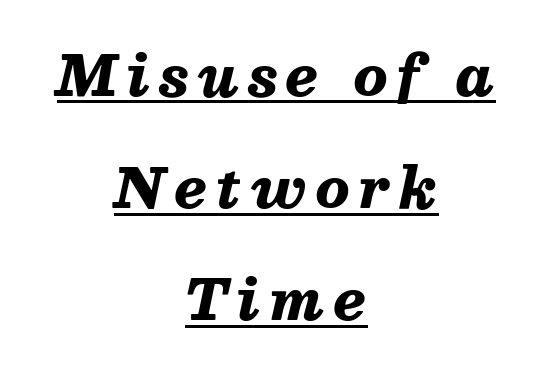
The image shows 55 px heavy type, italic (leaning right); set centered, loose line spacing (2.04x), underlined; medium stroke contrast and a medium x-height.
